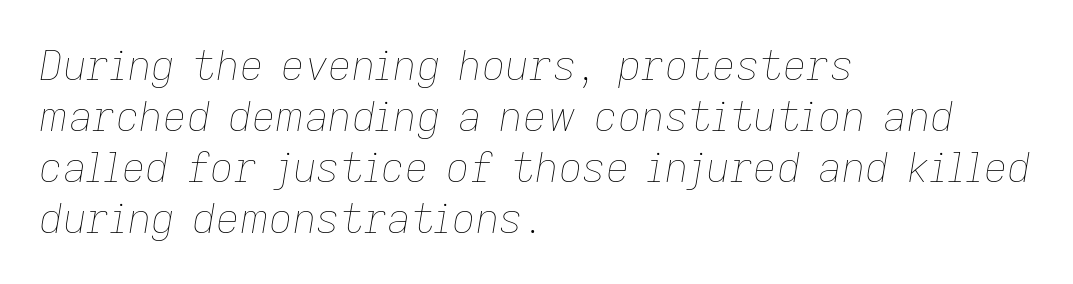
{"italic": "yes", "lean": "right", "slant_degrees": 9, "bold": "no", "weight": "thin", "width": "normal", "stroke_contrast": "low", "x_height": "medium", "monospaced": "no", "underline": "no", "align": "left", "line_spacing_ratio": 1.24, "letter_spacing": "normal", "letter_spacing_em": 0.0, "glyph_px": 41}
